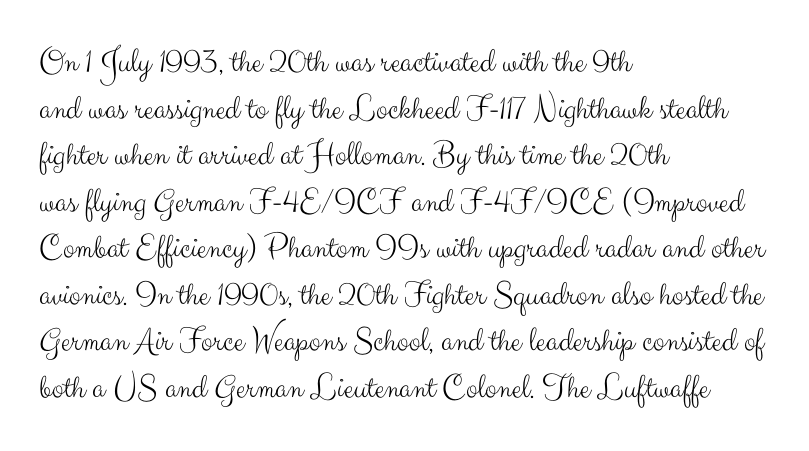
Q: Is the text bold? A: No.
Q: Is the text italic (slanted)? A: Yes.
Q: Is the typeface a serif or a sans-serif typeface? A: Sans-serif.
Q: Is the text underlined? A: No.
Q: How is the paragraph aligned? A: Left-aligned.
Q: Is the spacing between letters normal or unusually wide? A: Normal.
Q: Is the spacing between lines tight, normal or loose? A: Normal.
Q: Width (condensed, normal, or wide)? A: Normal.
Q: Stroke contrast? A: Medium.
Q: x-height? A: Small.
Q: Monospaced? A: No.
